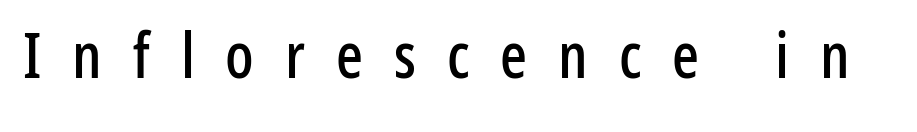
{"serif": "no", "italic": "no", "width": "condensed", "stroke_contrast": "low", "x_height": "medium", "monospaced": "no", "underline": "no", "letter_spacing": "wide", "letter_spacing_em": 0.49, "glyph_px": 63}
